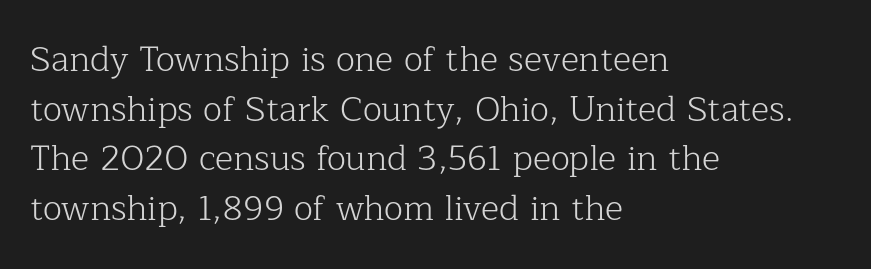
Q: Is the text bold? A: No.
Q: Is the text italic (slanted)? A: No, it is upright.
Q: Is the typeface a serif or a sans-serif typeface? A: Serif.
Q: Is the text underlined? A: No.
Q: How is the paragraph aligned? A: Left-aligned.
Q: Is the spacing between letters normal or unusually wide? A: Normal.
Q: Is the spacing between lines tight, normal or loose? A: Normal.
Q: Width (condensed, normal, or wide)? A: Normal.
Q: Stroke contrast? A: Low.
Q: x-height? A: Medium.
Q: Monospaced? A: No.
